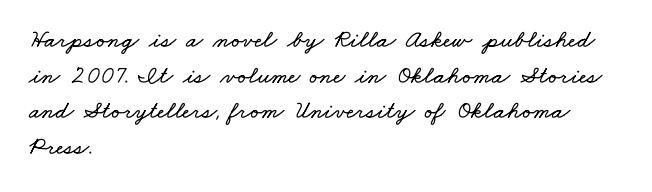
The image shows 25 px text type; set left-aligned, normal line spacing (1.43x), normal letter spacing, not underlined.
